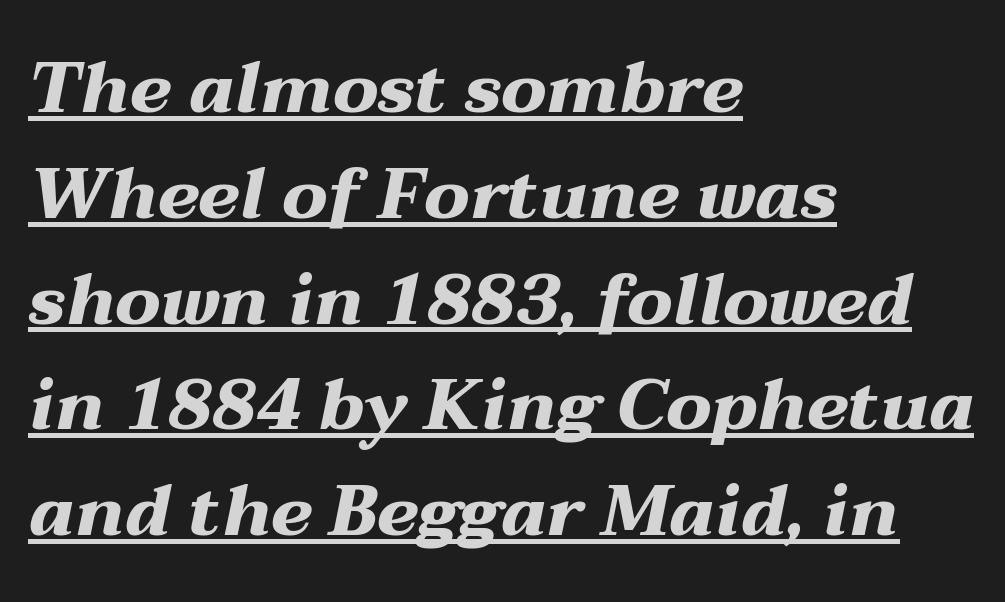
Q: Is the text bold? A: Yes.
Q: Is the text italic (slanted)? A: Yes, it leans right by about 12 degrees.
Q: Is the text underlined? A: Yes.
Q: How is the paragraph aligned? A: Left-aligned.
Q: Is the spacing between letters normal or unusually wide? A: Normal.
Q: Is the spacing between lines tight, normal or loose? A: Normal.
Q: Width (condensed, normal, or wide)? A: Wide.
Q: Stroke contrast? A: Medium.
Q: x-height? A: Medium.
Q: Monospaced? A: No.
